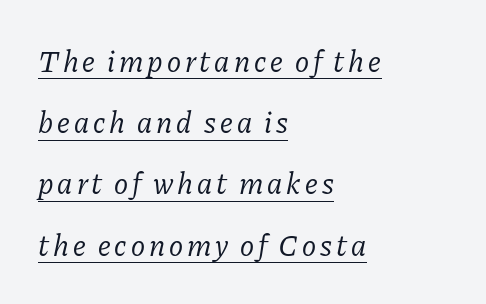
The image shows 30 px regular-weight serif type, italic (leaning right); set left-aligned, loose line spacing (2.04x), underlined; low stroke contrast and a medium x-height.
